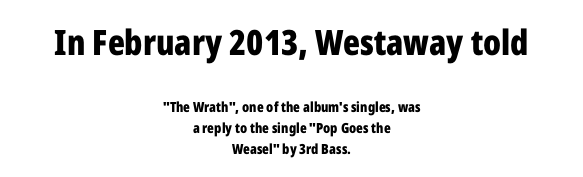
The image shows 35 px bold, condensed sans-serif type, upright; set centered, normal line spacing (1.5x), normal letter spacing, not underlined; the first (top) block is 2.5x larger; low stroke contrast and a medium x-height.
